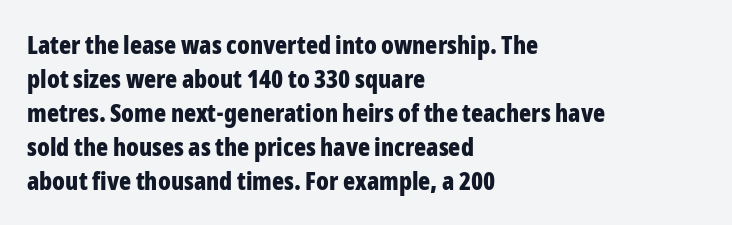
{"italic": "no", "bold": "yes", "underline": "no", "align": "left", "line_spacing": "normal", "line_spacing_ratio": 1.36, "letter_spacing": "normal", "letter_spacing_em": 0.0, "glyph_px": 25}
